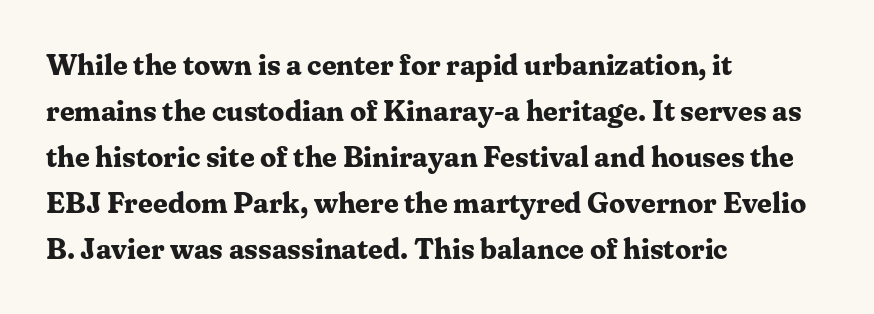
The image shows 29 px bold serif type, upright; set left-aligned, normal line spacing (1.59x), normal letter spacing, not underlined; medium stroke contrast and a medium x-height.
